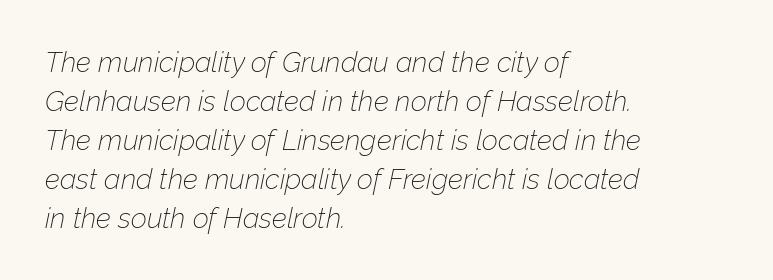
This is oblique type, the kind used for emphasis or titles. Glance below the letters and you will spot only blank space. Does the leading feel generous? No, just average. Think of a printed novel: that variable character pitch is what you see here.
